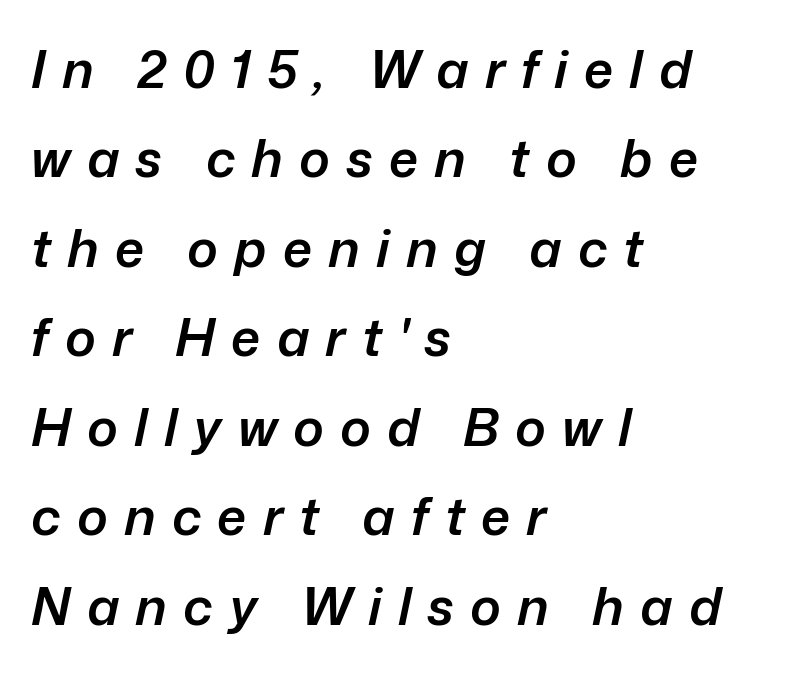
Q: Is the text bold? A: Semi-bold.
Q: Is the text italic (slanted)? A: Yes, it leans right by about 12 degrees.
Q: Is the text underlined? A: No.
Q: How is the paragraph aligned? A: Left-aligned.
Q: Is the spacing between letters normal or unusually wide? A: Unusually wide.
Q: Width (condensed, normal, or wide)? A: Normal.
Q: Stroke contrast? A: Low.
Q: x-height? A: Medium.
Q: Monospaced? A: No.
